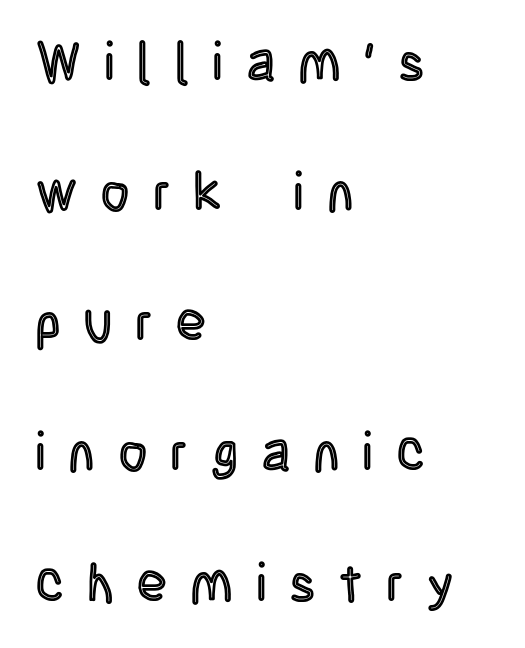
{"italic": "no", "width": "condensed", "x_height": "large", "monospaced": "no", "underline": "no", "align": "left", "line_spacing": "loose", "line_spacing_ratio": 2.41, "letter_spacing": "wide", "letter_spacing_em": 0.45, "glyph_px": 54}
